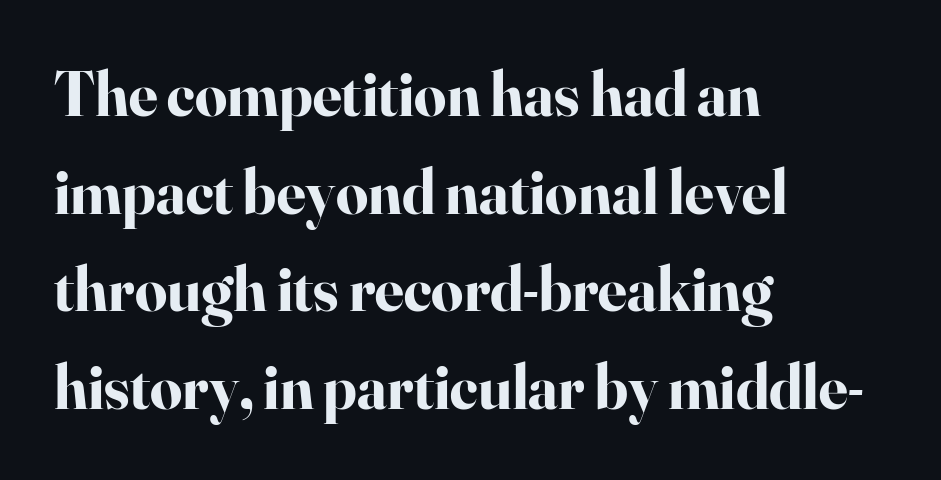
Q: Is the text bold? A: Yes.
Q: Is the text italic (slanted)? A: No, it is upright.
Q: Is the typeface a serif or a sans-serif typeface? A: Serif.
Q: Is the text underlined? A: No.
Q: How is the paragraph aligned? A: Left-aligned.
Q: Is the spacing between letters normal or unusually wide? A: Normal.
Q: Is the spacing between lines tight, normal or loose? A: Normal.
Q: Width (condensed, normal, or wide)? A: Normal.
Q: Stroke contrast? A: High.
Q: x-height? A: Small.
Q: Monospaced? A: No.
